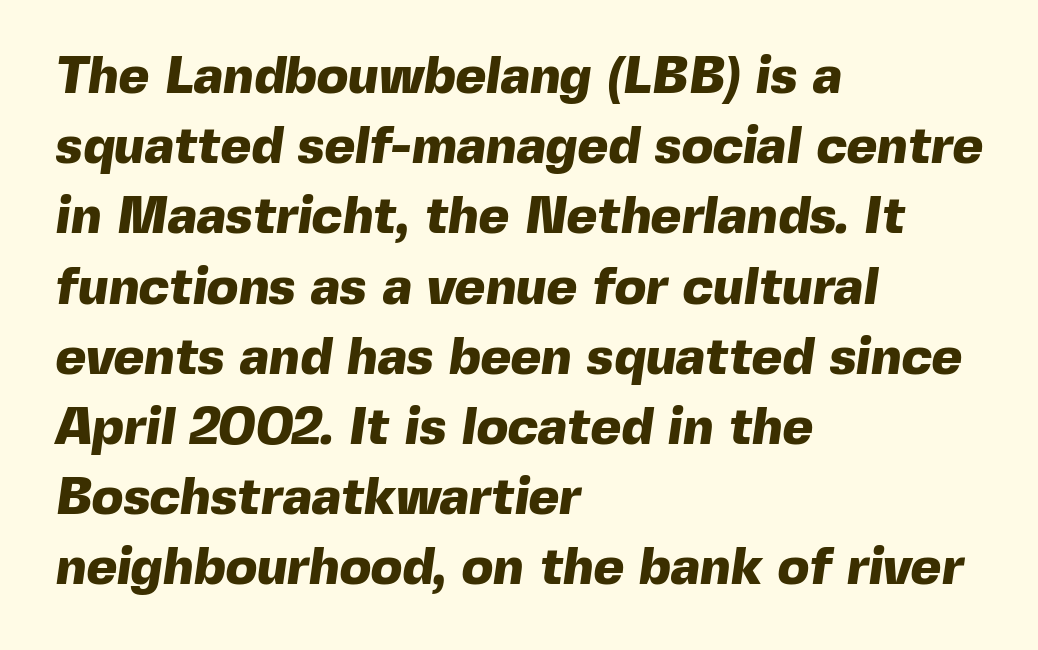
Q: Is the text bold? A: Yes.
Q: Is the typeface a serif or a sans-serif typeface? A: Sans-serif.
Q: Is the text underlined? A: No.
Q: How is the paragraph aligned? A: Left-aligned.
Q: Is the spacing between letters normal or unusually wide? A: Normal.
Q: Is the spacing between lines tight, normal or loose? A: Normal.
Q: Width (condensed, normal, or wide)? A: Normal.
Q: x-height? A: Medium.
Q: Monospaced? A: No.
